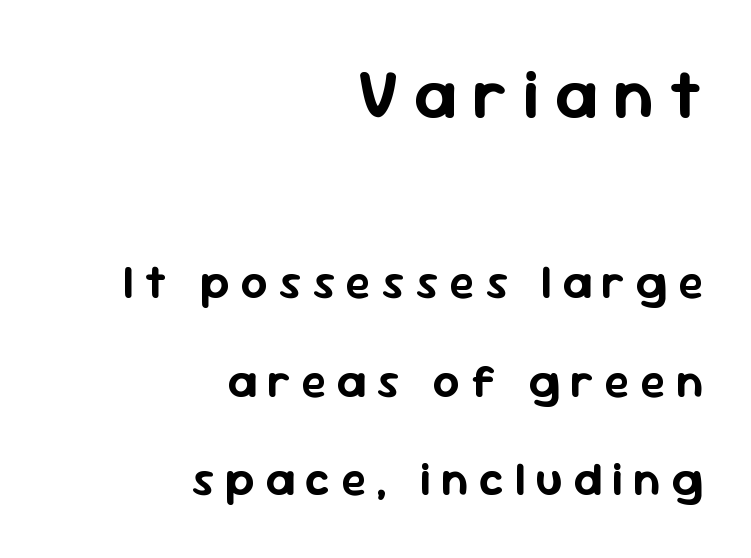
The image shows 70 px sans-serif type, upright; set right-aligned, loose line spacing (2.1x), unusually wide letter spacing (+0.22 em), not underlined; the first (top) block is 1.49x larger; low stroke contrast and a medium x-height.
